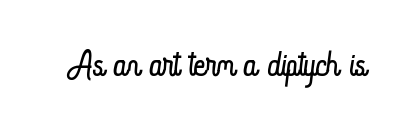
Q: Is the text bold? A: No.
Q: Is the text underlined? A: No.
Q: Is the spacing between letters normal or unusually wide? A: Normal.
Q: Width (condensed, normal, or wide)? A: Condensed.
Q: Stroke contrast? A: Low.
Q: x-height? A: Small.
Q: Monospaced? A: No.
